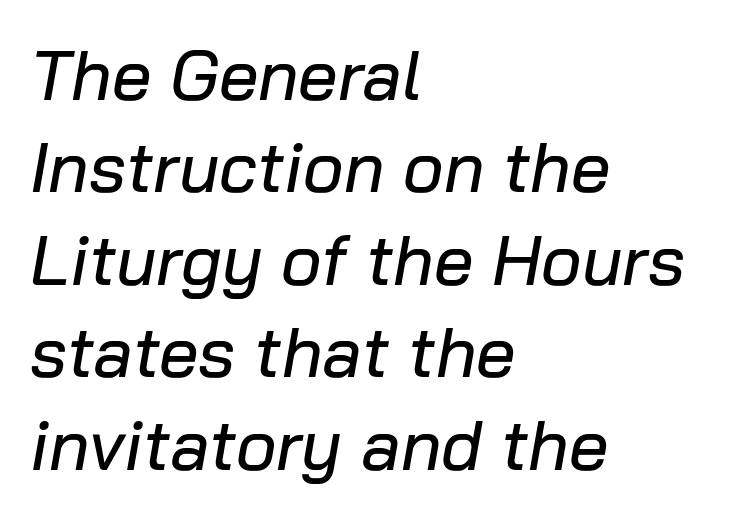
Q: Is the text italic (slanted)? A: Yes, it leans right by about 10 degrees.
Q: Is the text underlined? A: No.
Q: How is the paragraph aligned? A: Left-aligned.
Q: Is the spacing between letters normal or unusually wide? A: Normal.
Q: Is the spacing between lines tight, normal or loose? A: Normal.
Q: Width (condensed, normal, or wide)? A: Normal.
Q: Stroke contrast? A: Low.
Q: x-height? A: Medium.
Q: Monospaced? A: No.
